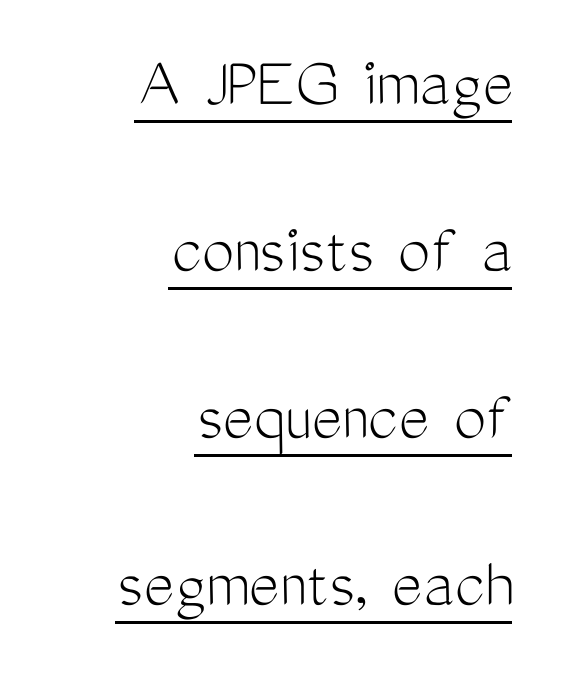
Q: Is the text bold? A: No.
Q: Is the text italic (slanted)? A: No, it is upright.
Q: Is the typeface a serif or a sans-serif typeface? A: Sans-serif.
Q: Is the text underlined? A: Yes.
Q: How is the paragraph aligned? A: Right-aligned.
Q: Is the spacing between letters normal or unusually wide? A: Normal.
Q: Is the spacing between lines tight, normal or loose? A: Loose.
Q: Width (condensed, normal, or wide)? A: Condensed.
Q: Stroke contrast? A: Medium.
Q: x-height? A: Medium.
Q: Monospaced? A: No.
